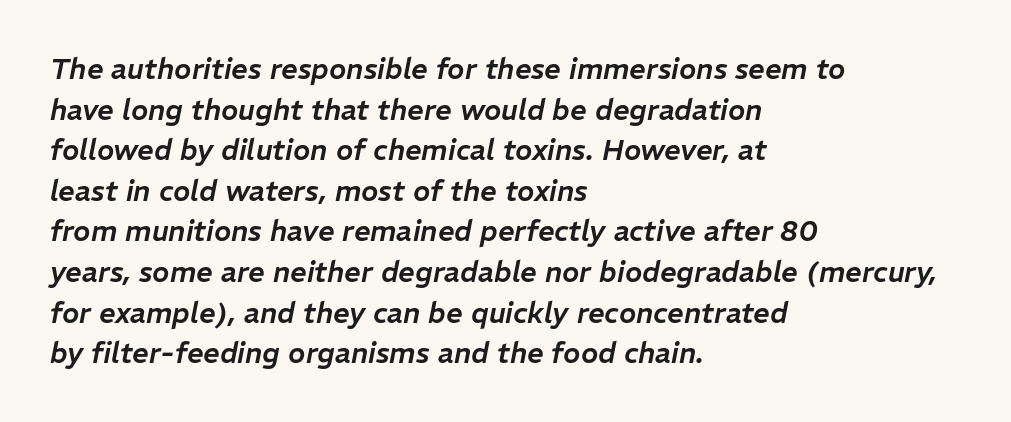
Q: Is the text italic (slanted)? A: Yes, it leans right by about 11 degrees.
Q: Is the text underlined? A: No.
Q: How is the paragraph aligned? A: Left-aligned.
Q: Is the spacing between letters normal or unusually wide? A: Normal.
Q: Is the spacing between lines tight, normal or loose? A: Normal.
Q: Width (condensed, normal, or wide)? A: Normal.
Q: Stroke contrast? A: Low.
Q: x-height? A: Medium.
Q: Monospaced? A: No.
